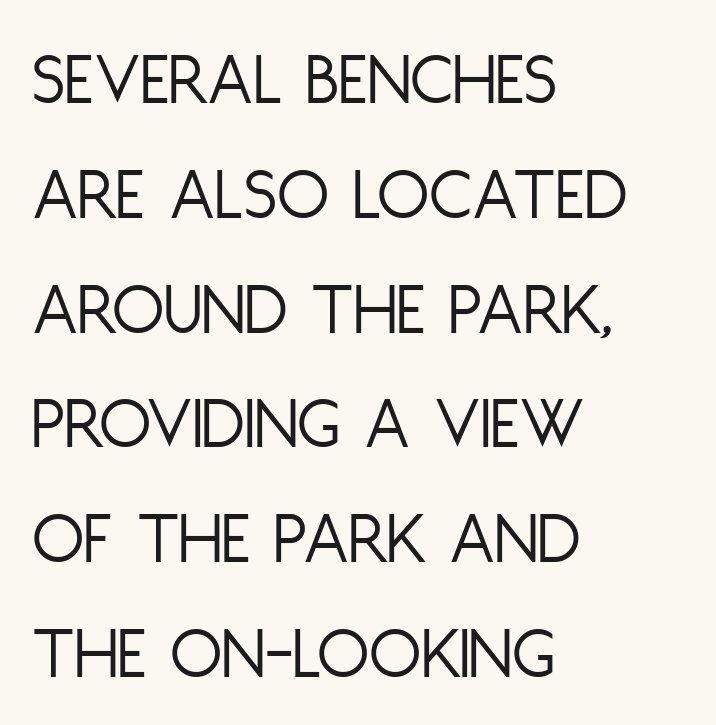
If you drew a line through each stem, it would be perfectly vertical. The passage shown is not underscored anywhere. Type style note: lacks serifs. Character widths vary here, with narrow letters taking less room than wide ones. Horizontal bands of white between lines are of average thickness. Teacher's note: observe the even left margin — that is flush-left alignment.
